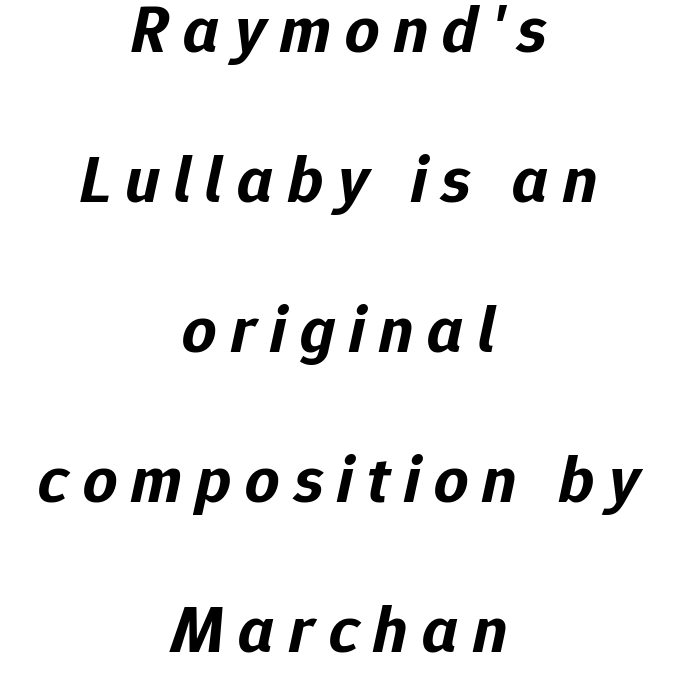
The image shows 67 px bold type, italic (leaning right); set centered, loose line spacing (2.24x), unusually wide letter spacing (+0.21 em), not underlined; low stroke contrast and a medium x-height.
